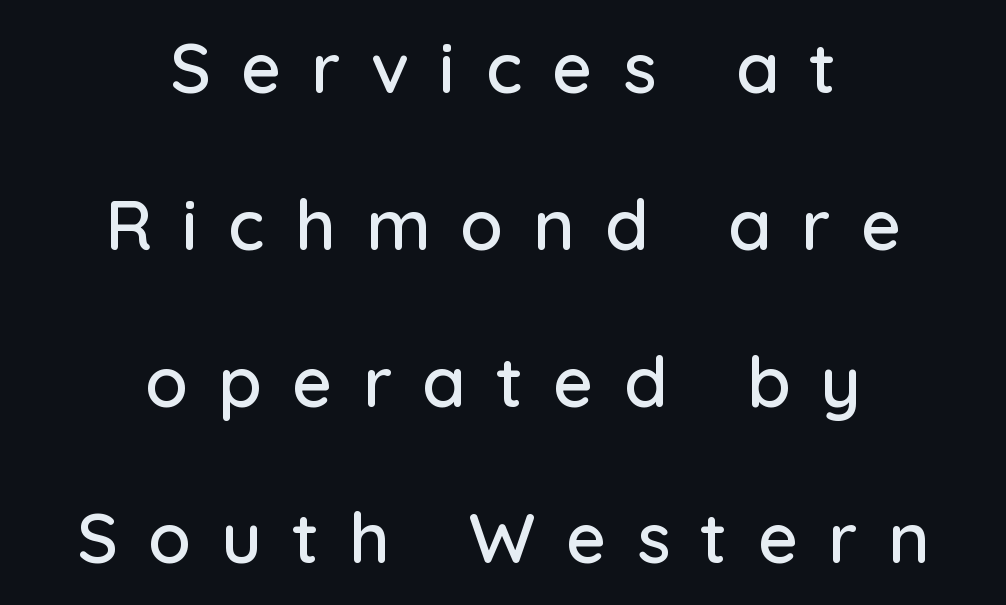
Q: Is the text italic (slanted)? A: No, it is upright.
Q: Is the typeface a serif or a sans-serif typeface? A: Sans-serif.
Q: Is the text underlined? A: No.
Q: How is the paragraph aligned? A: Centered.
Q: Is the spacing between letters normal or unusually wide? A: Unusually wide.
Q: Is the spacing between lines tight, normal or loose? A: Loose.
Q: Width (condensed, normal, or wide)? A: Normal.
Q: Stroke contrast? A: Low.
Q: x-height? A: Medium.
Q: Monospaced? A: No.
